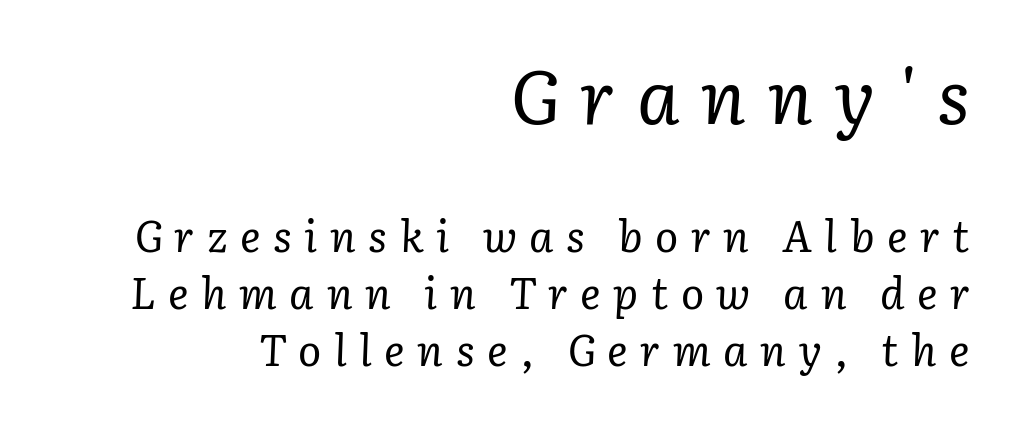
Q: Is the text bold? A: No.
Q: Is the text italic (slanted)? A: Yes, it leans right by about 3 degrees.
Q: Is the typeface a serif or a sans-serif typeface? A: Serif.
Q: Is the text underlined? A: No.
Q: How is the paragraph aligned? A: Right-aligned.
Q: Is the spacing between letters normal or unusually wide? A: Unusually wide.
Q: Is the spacing between lines tight, normal or loose? A: Normal.
Q: Which block of text is set in a larger size, the first (top) or the second (bottom)? A: The first (top) one.
Q: Width (condensed, normal, or wide)? A: Normal.
Q: Stroke contrast? A: Low.
Q: x-height? A: Medium.
Q: Monospaced? A: No.
